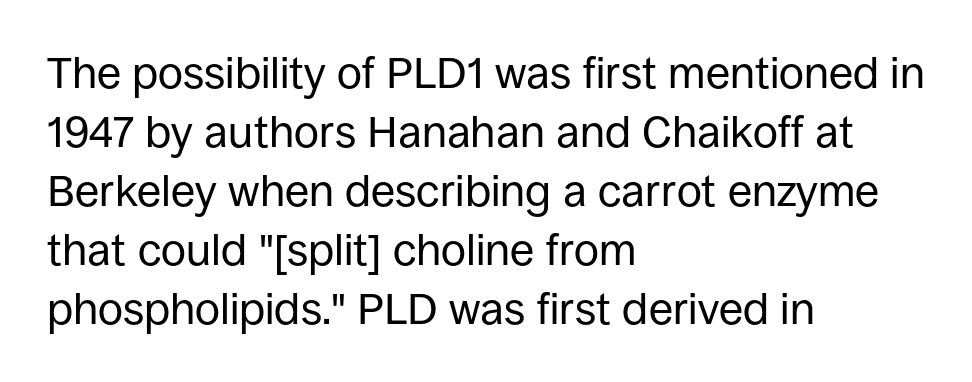
{"serif": "no", "italic": "no", "bold": "no", "weight": "regular", "width": "normal", "stroke_contrast": "low", "x_height": "large", "monospaced": "no", "underline": "no", "align": "left", "line_spacing": "normal", "line_spacing_ratio": 1.34, "letter_spacing": "normal", "letter_spacing_em": 0.0, "glyph_px": 44}
